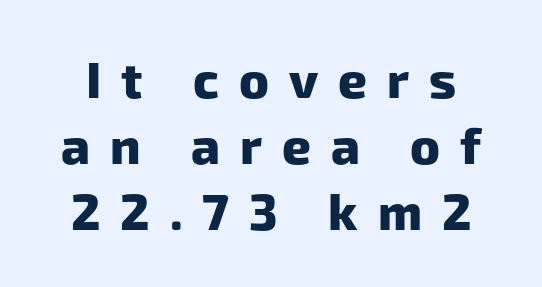
{"serif": "no", "bold": "yes", "weight": "heavy", "width": "normal", "stroke_contrast": "low", "x_height": "medium", "monospaced": "no", "underline": "no", "line_spacing": "normal", "line_spacing_ratio": 1.32, "letter_spacing": "wide", "letter_spacing_em": 0.4, "glyph_px": 50}
